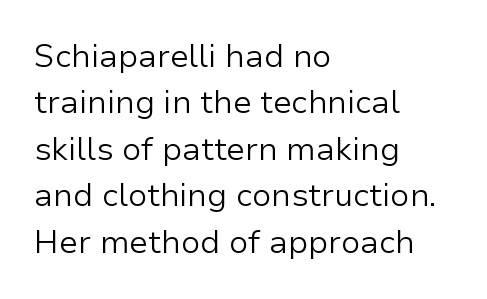
The image shows 32 px light sans-serif type, upright; set left-aligned, normal line spacing (1.45x), normal letter spacing, not underlined; low stroke contrast and a medium x-height.
